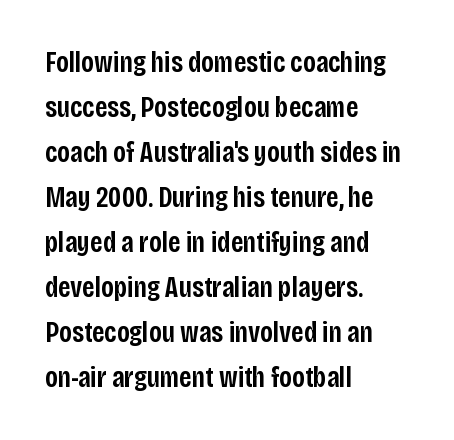
The image shows 29 px semibold, condensed sans-serif type, upright; set left-aligned, normal line spacing (1.55x), normal letter spacing, not underlined; low stroke contrast and a large x-height.
